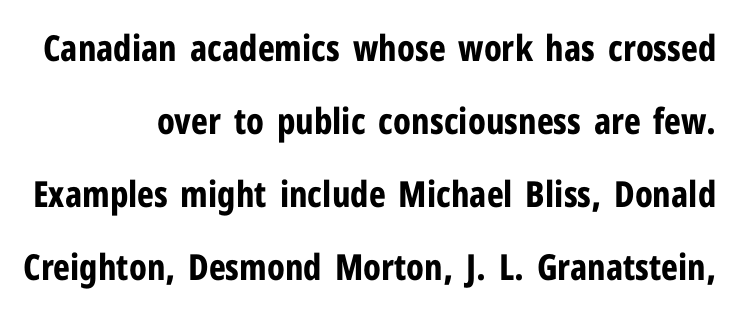
Q: Is the text bold? A: Yes.
Q: Is the text italic (slanted)? A: No, it is upright.
Q: Is the typeface a serif or a sans-serif typeface? A: Sans-serif.
Q: Is the text underlined? A: No.
Q: Is the spacing between letters normal or unusually wide? A: Normal.
Q: Is the spacing between lines tight, normal or loose? A: Loose.
Q: Width (condensed, normal, or wide)? A: Condensed.
Q: Stroke contrast? A: Low.
Q: x-height? A: Medium.
Q: Monospaced? A: No.
